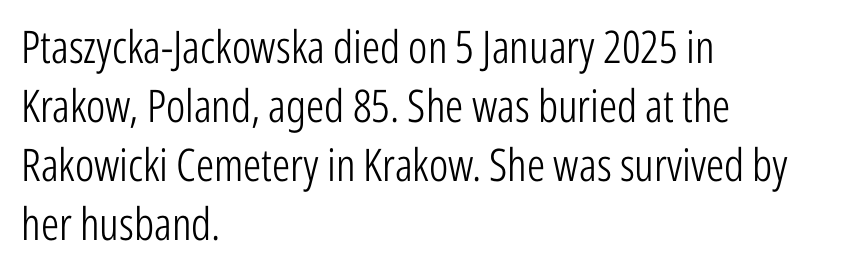
The image shows 45 px light, condensed sans-serif type, upright; set left-aligned, normal line spacing (1.31x), normal letter spacing, not underlined; low stroke contrast and a medium x-height.
